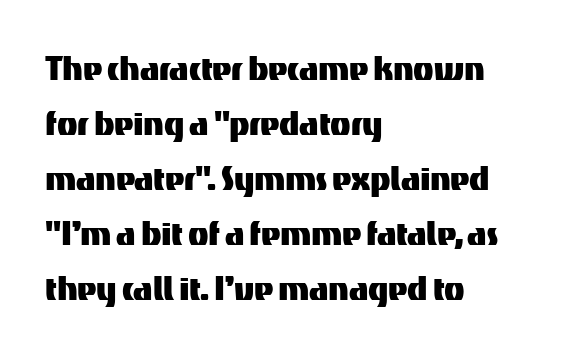
{"serif": "no", "italic": "no", "width": "normal", "stroke_contrast": "medium", "x_height": "medium", "monospaced": "no", "underline": "no", "align": "left", "line_spacing": "normal", "line_spacing_ratio": 1.31, "letter_spacing": "normal", "letter_spacing_em": 0.0, "glyph_px": 42}
